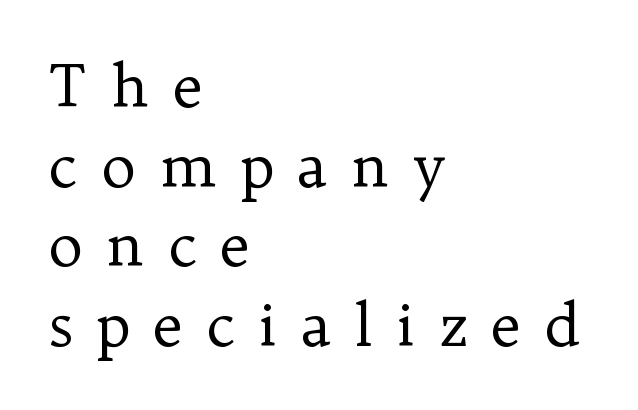
{"serif": "yes", "italic": "no", "bold": "no", "weight": "regular", "width": "normal", "stroke_contrast": "low", "x_height": "medium", "monospaced": "no", "underline": "no", "align": "left", "line_spacing": "normal", "line_spacing_ratio": 1.35, "letter_spacing": "wide", "letter_spacing_em": 0.39, "glyph_px": 59}
